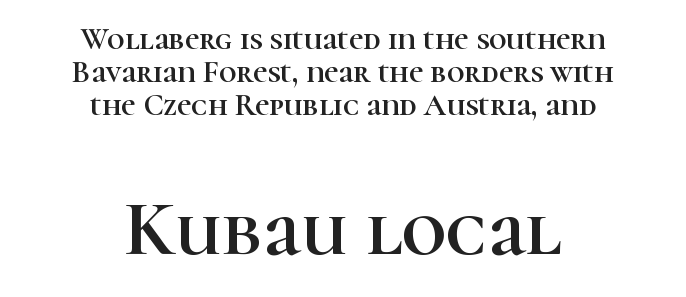
{"serif": "yes", "italic": "no", "width": "normal", "stroke_contrast": "high", "x_height": "medium", "monospaced": "no", "underline": "no", "align": "center", "line_spacing": "tight", "line_spacing_ratio": 1.06, "letter_spacing": "normal", "letter_spacing_em": 0.0, "larger_block": "second", "size_ratio": 2.52, "glyph_px": 78}
